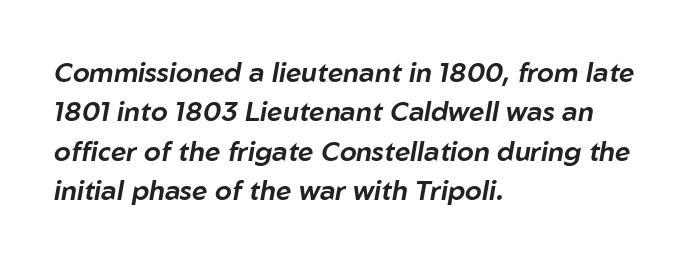
Q: Is the text italic (slanted)? A: Yes, it leans right by about 10 degrees.
Q: Is the text underlined? A: No.
Q: How is the paragraph aligned? A: Left-aligned.
Q: Is the spacing between letters normal or unusually wide? A: Normal.
Q: Is the spacing between lines tight, normal or loose? A: Normal.
